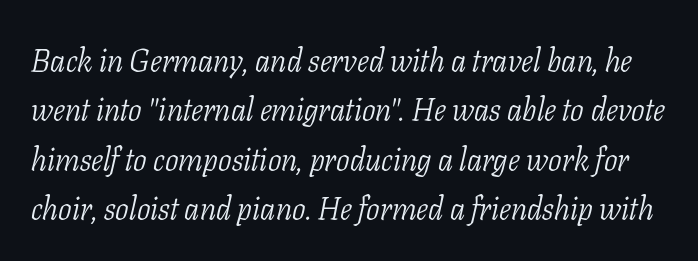
The image shows 32 px light, condensed serif type, italic (leaning right); set normal line spacing (1.54x), normal letter spacing, not underlined; low stroke contrast and a medium x-height.
